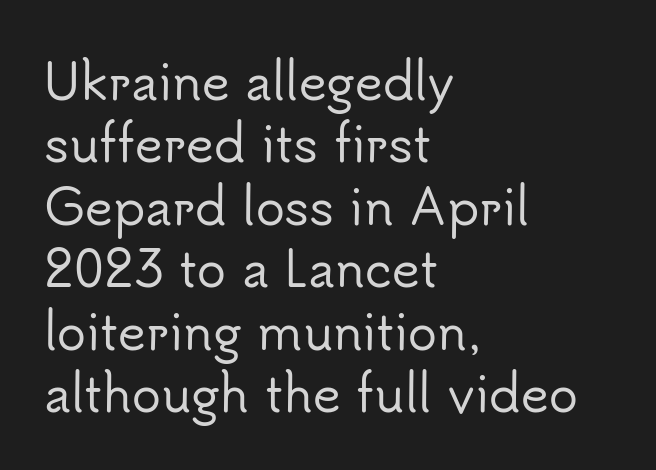
Leading: standard. Think of a printed novel: that variable character pitch is what you see here. Horizontal alignment here is leftward, the default for most running prose. Letter spacing: default. The typeface chosen for these lines omits serifs. When letters stand straight like this, we call the style roman or upright.
